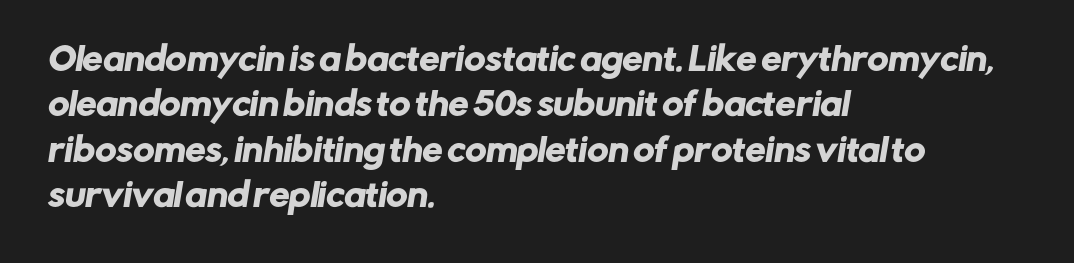
Q: Is the typeface a serif or a sans-serif typeface? A: Sans-serif.
Q: Is the text underlined? A: No.
Q: How is the paragraph aligned? A: Left-aligned.
Q: Is the spacing between letters normal or unusually wide? A: Normal.
Q: Is the spacing between lines tight, normal or loose? A: Normal.
Q: Width (condensed, normal, or wide)? A: Normal.
Q: Stroke contrast? A: Low.
Q: x-height? A: Medium.
Q: Monospaced? A: No.
